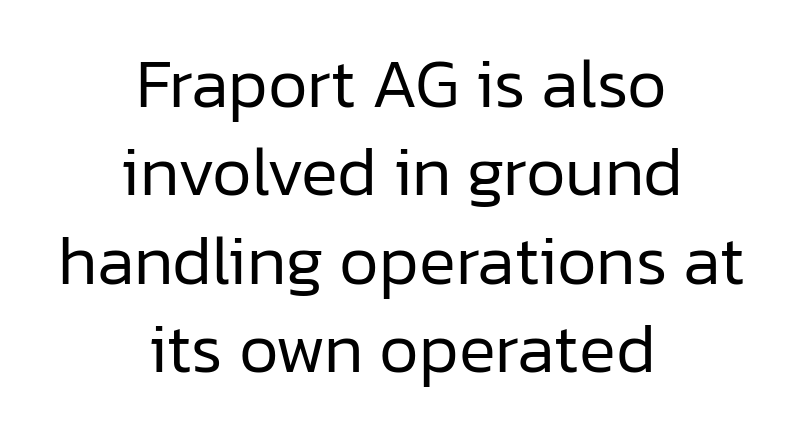
A quiet, ordinary-to-light weight characterises the typeface. Type without underlining. Each word holds together tightly as a unit, with standard inter-letter gaps. The designer left line spacing at the default.
